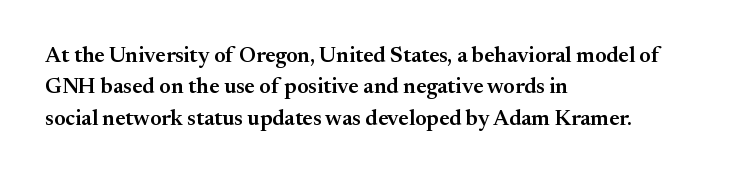
{"italic": "no", "bold": "semi", "underline": "no", "align": "left", "line_spacing": "normal", "line_spacing_ratio": 1.43, "letter_spacing": "normal", "letter_spacing_em": 0.0, "glyph_px": 22}
